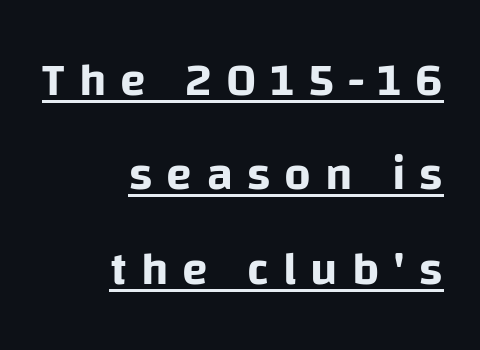
Q: Is the text italic (slanted)? A: No, it is upright.
Q: Is the typeface a serif or a sans-serif typeface? A: Sans-serif.
Q: Is the text underlined? A: Yes.
Q: How is the paragraph aligned? A: Right-aligned.
Q: Is the spacing between letters normal or unusually wide? A: Unusually wide.
Q: Is the spacing between lines tight, normal or loose? A: Loose.
Q: Width (condensed, normal, or wide)? A: Normal.
Q: Stroke contrast? A: Low.
Q: x-height? A: Large.
Q: Monospaced? A: No.
